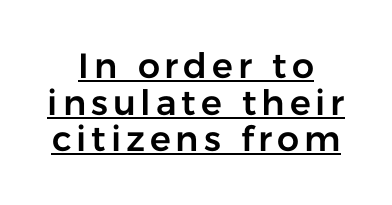
A typesetter would call this leading minimal, almost set solid. Somebody hit Ctrl+U on this one — the words are underlined. To sum up the face: it is a sans, with no serifs. Ascenders rise straight up at ninety degrees. Alignment: centered. Looks like regular typesetting: each glyph gets only the width it needs.
